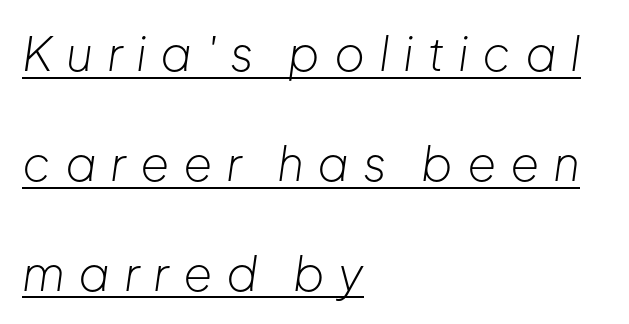
On a weight scale, this lands at 450 or below. Is the type slanted? Yes — the strokes lean at a clear angle. Layout note: lines flush left. In terms of letterspacing, this is a distinctly airy, spread setting. The line-height multiplier appears high, well above default. Looks like regular typesetting: each glyph gets only the width it needs.
